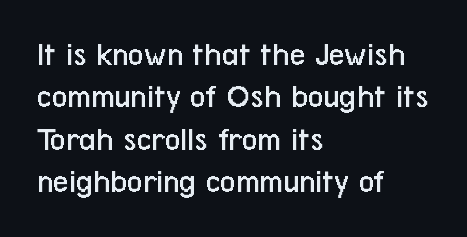
Look at the bottom of the vertical strokes: they stop flat, with no serifs. The letterforms sit shoulder to shoulder at normal distance. How would I describe the line gaps? Plain and ordinary. The letters advance in unequal steps, a hallmark of proportional type. Just letters on the line, the space beneath them empty.
